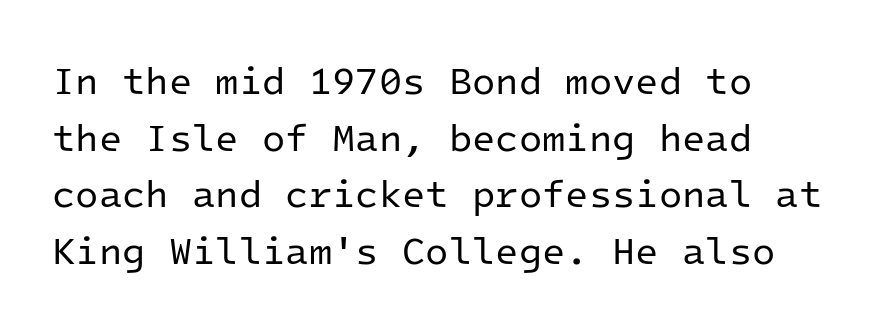
The image shows 38 px regular-weight sans-serif type, upright, monospaced; set left-aligned, normal line spacing (1.49x), normal letter spacing, not underlined; low stroke contrast and a medium x-height.
